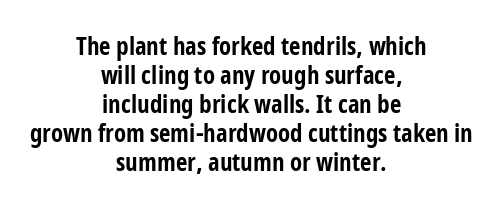
The image shows 25 px bold type, upright; set centered, line spacing 1.16x, normal letter spacing, not underlined.
